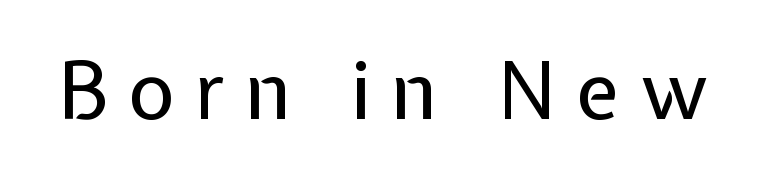
What stands out about the letter spacing? Its width — letters are far apart. Any mark beneath the type? The region is blank. Observe the absence of serifs on each vertical stroke in this sample. Caption: face not bold, strokes unweighted. Vertical strokes here are truly vertical.
